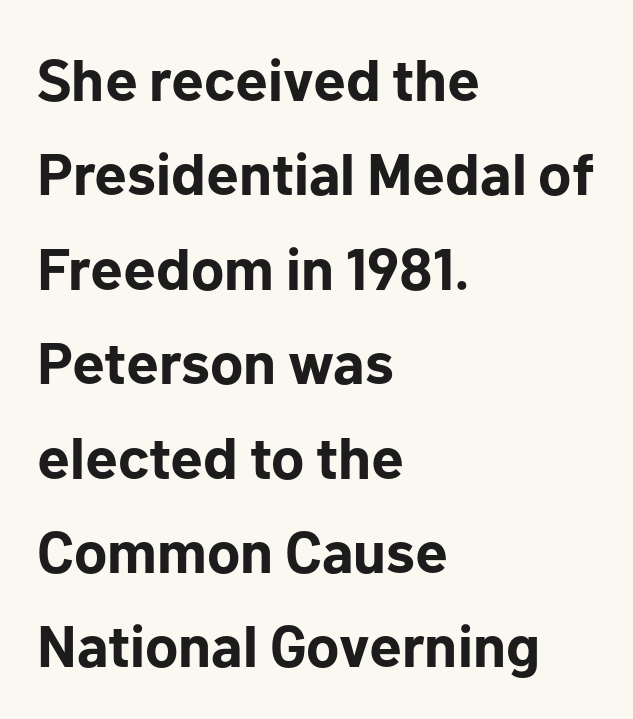
{"serif": "no", "italic": "no", "bold": "yes", "weight": "bold", "width": "normal", "stroke_contrast": "low", "x_height": "medium", "monospaced": "no", "underline": "no", "align": "left", "line_spacing": "normal", "line_spacing_ratio": 1.6, "letter_spacing": "normal", "letter_spacing_em": 0.0, "glyph_px": 59}
